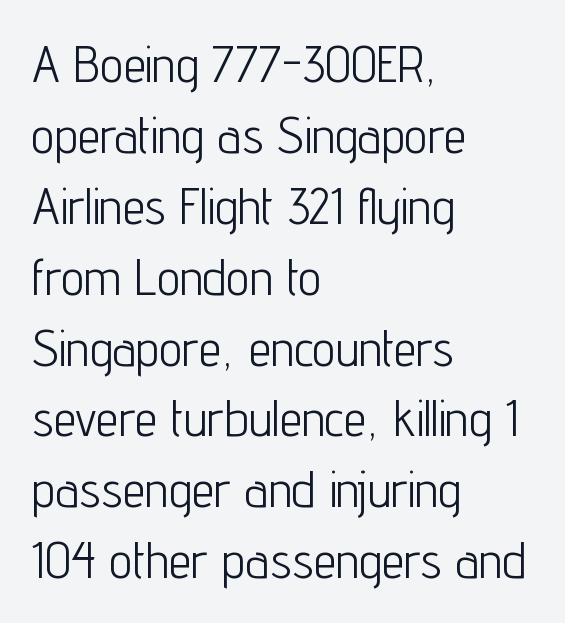
Q: Is the text bold? A: No.
Q: Is the text italic (slanted)? A: No, it is upright.
Q: Is the typeface a serif or a sans-serif typeface? A: Sans-serif.
Q: Is the text underlined? A: No.
Q: How is the paragraph aligned? A: Left-aligned.
Q: Is the spacing between letters normal or unusually wide? A: Normal.
Q: Is the spacing between lines tight, normal or loose? A: Normal.
Q: Width (condensed, normal, or wide)? A: Condensed.
Q: Stroke contrast? A: Low.
Q: x-height? A: Medium.
Q: Monospaced? A: No.
